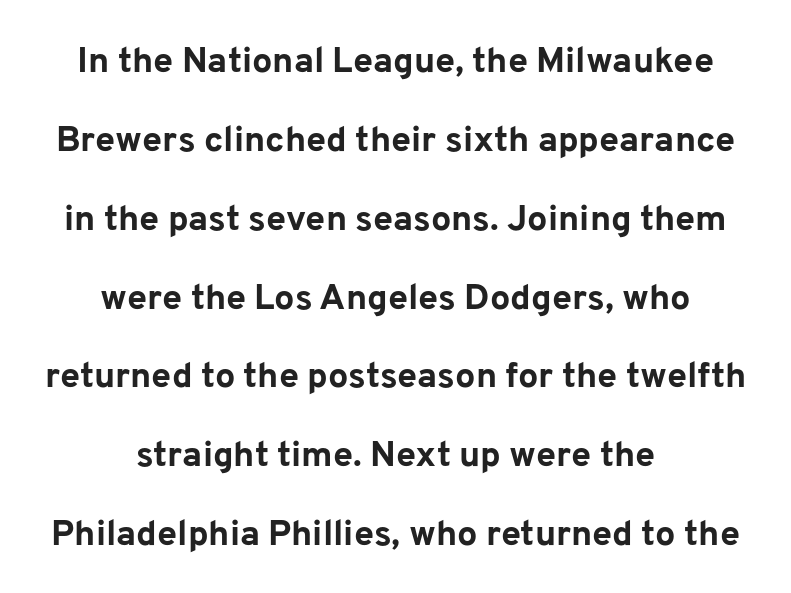
Q: Is the text bold? A: Yes.
Q: Is the text italic (slanted)? A: No, it is upright.
Q: Is the typeface a serif or a sans-serif typeface? A: Sans-serif.
Q: Is the text underlined? A: No.
Q: How is the paragraph aligned? A: Centered.
Q: Is the spacing between letters normal or unusually wide? A: Normal.
Q: Is the spacing between lines tight, normal or loose? A: Loose.
Q: Width (condensed, normal, or wide)? A: Normal.
Q: Stroke contrast? A: Low.
Q: x-height? A: Medium.
Q: Monospaced? A: No.
